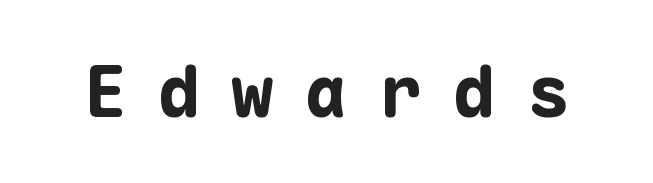
The image shows 71 px bold sans-serif type, upright, monospaced; set unusually wide letter spacing (+0.44 em), not underlined; low stroke contrast and a medium x-height.
